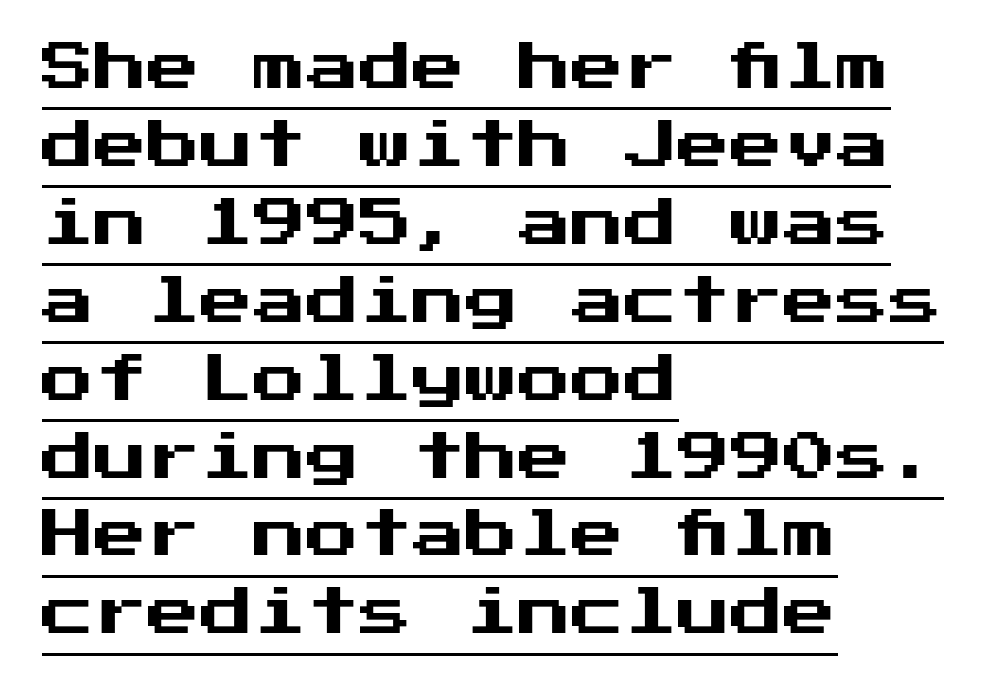
Notice how descenders clear the ascenders below comfortably — that's standard leading. Compared with typical body copy, the letter spacing here is the same. The typesetter chose a ragged-right arrangement here. Typographically, this falls in the sans-serif category. The words here are underlined. The specimen reads as upright at a glance.
